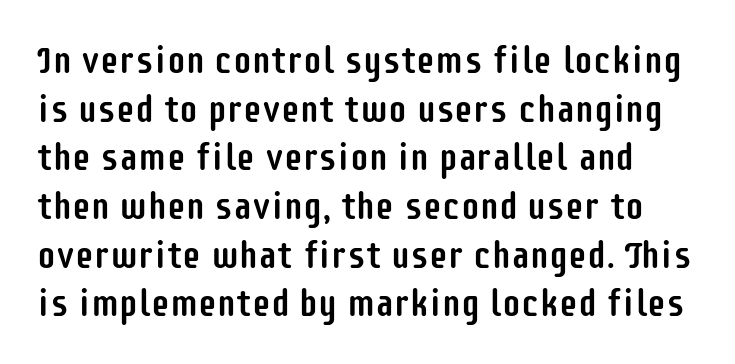
Bare-footed words on every line. Is there any slant? The stems are plumb. The block of text has a typical density, with ordinary space between rows. Check where the strokes stop: nothing finishes them off — pure sans.
